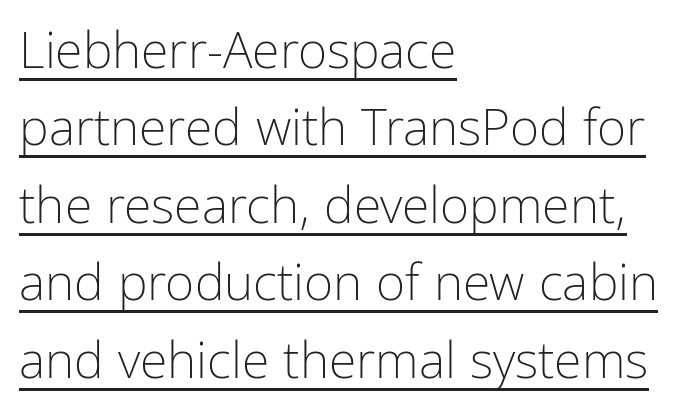
{"serif": "no", "italic": "no", "bold": "no", "weight": "light", "width": "condensed", "stroke_contrast": "low", "x_height": "medium", "monospaced": "no", "underline": "yes", "align": "left", "line_spacing": "normal", "line_spacing_ratio": 1.55, "letter_spacing": "normal", "letter_spacing_em": 0.0, "glyph_px": 50}
